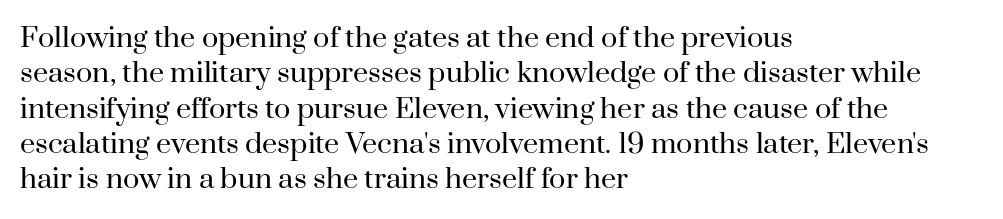
Q: Is the text bold? A: No.
Q: Is the text italic (slanted)? A: No, it is upright.
Q: Is the text underlined? A: No.
Q: How is the paragraph aligned? A: Left-aligned.
Q: Is the spacing between letters normal or unusually wide? A: Normal.
Q: Is the spacing between lines tight, normal or loose? A: Normal.
